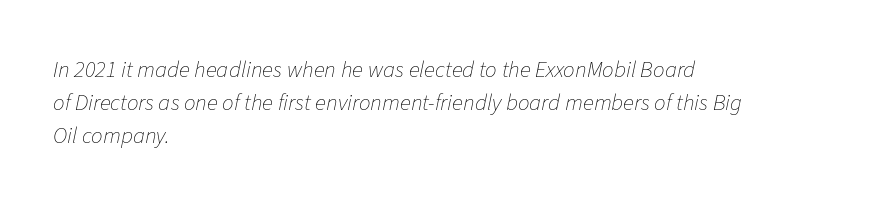
Evenly set lines give the paragraph a standard silhouette. The lettering tilts uniformly, giving the passage an italic look. The face used here is rendered with its standard letterfit. The typeface has the unassuming heft of standard copy or less. The space directly below the letters is spotless.
